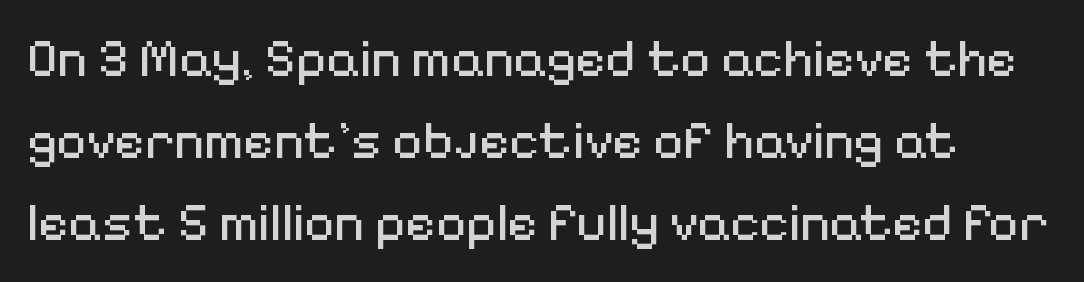
Q: Is the text bold? A: No.
Q: Is the text italic (slanted)? A: No, it is upright.
Q: Is the typeface a serif or a sans-serif typeface? A: Sans-serif.
Q: Is the text underlined? A: No.
Q: Is the spacing between letters normal or unusually wide? A: Normal.
Q: Is the spacing between lines tight, normal or loose? A: Normal.
Q: Width (condensed, normal, or wide)? A: Normal.
Q: Stroke contrast? A: Medium.
Q: x-height? A: Medium.
Q: Monospaced? A: No.
